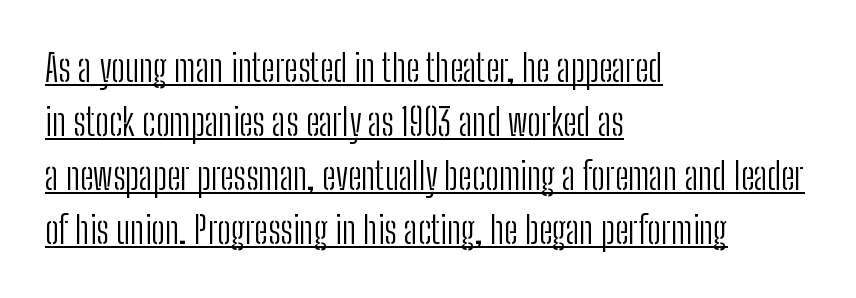
Q: Is the text bold? A: No.
Q: Is the text italic (slanted)? A: No, it is upright.
Q: Is the typeface a serif or a sans-serif typeface? A: Sans-serif.
Q: Is the text underlined? A: Yes.
Q: How is the paragraph aligned? A: Left-aligned.
Q: Is the spacing between letters normal or unusually wide? A: Normal.
Q: Is the spacing between lines tight, normal or loose? A: Normal.
Q: Width (condensed, normal, or wide)? A: Condensed.
Q: Stroke contrast? A: Low.
Q: x-height? A: Medium.
Q: Monospaced? A: No.
